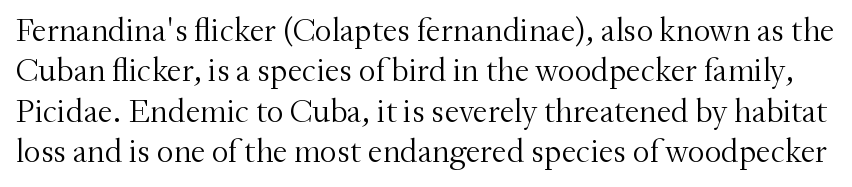
The image shows 33 px light serif type, upright; set line spacing 1.22x, normal letter spacing, not underlined; medium stroke contrast and a small x-height.
